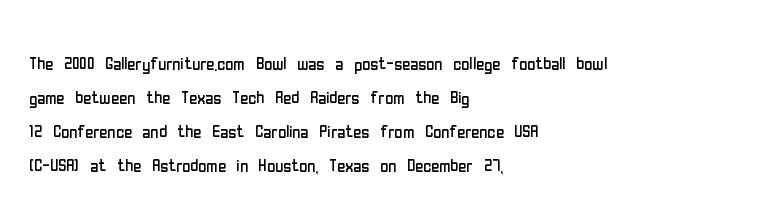
{"italic": "no", "bold": "no", "underline": "no", "align": "left", "line_spacing": "normal", "line_spacing_ratio": 1.54, "letter_spacing": "normal", "letter_spacing_em": 0.0, "glyph_px": 22}
